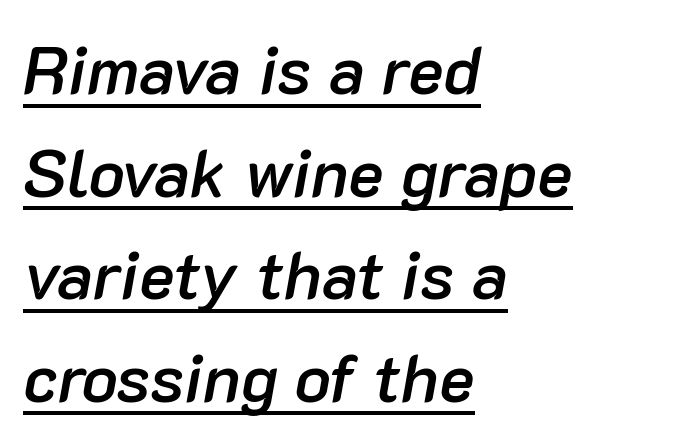
Layout note: lines flush left. The designer left line spacing at the default. Designer's note — italics engaged. As a designer I'd log this as weight 600, semibold. These lines are rendered in a variable-pitch font.
